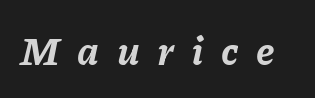
The image shows 40 px bold type, italic (leaning right); set unusually wide letter spacing (+0.43 em), not underlined; low stroke contrast and a medium x-height.
